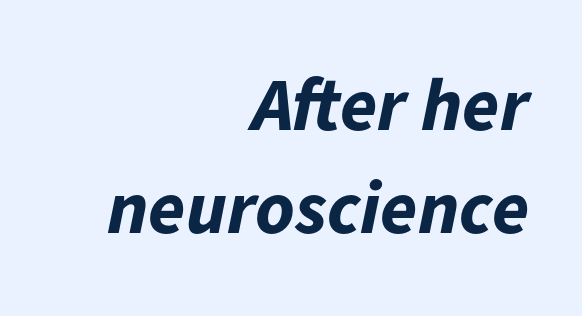
Q: Is the text bold? A: Yes.
Q: Is the text italic (slanted)? A: Yes, it leans right by about 11 degrees.
Q: Is the text underlined? A: No.
Q: How is the paragraph aligned? A: Right-aligned.
Q: Is the spacing between letters normal or unusually wide? A: Normal.
Q: Is the spacing between lines tight, normal or loose? A: Normal.
Q: Width (condensed, normal, or wide)? A: Normal.
Q: Stroke contrast? A: Low.
Q: x-height? A: Medium.
Q: Monospaced? A: No.
